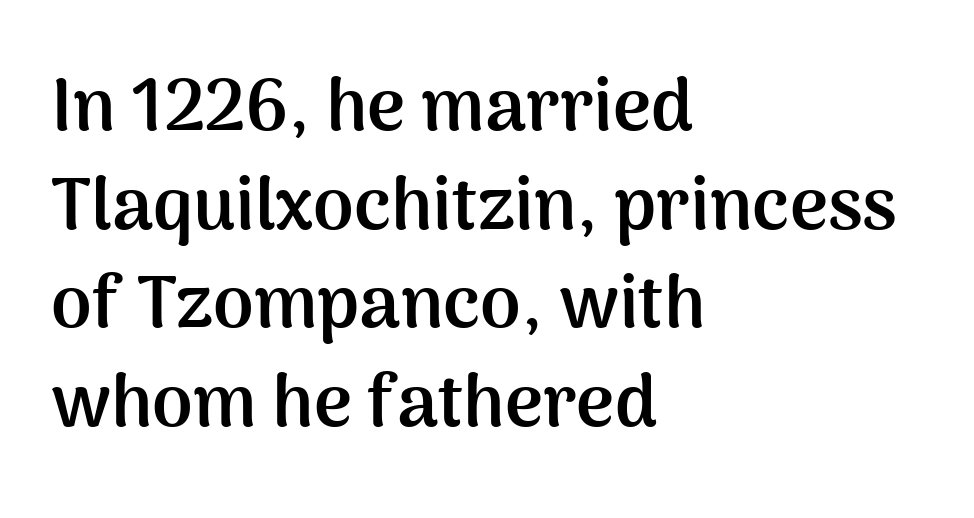
{"serif": "no", "italic": "no", "bold": "yes", "weight": "semibold", "width": "normal", "stroke_contrast": "medium", "x_height": "medium", "monospaced": "no", "underline": "no", "align": "left", "line_spacing": "normal", "line_spacing_ratio": 1.35, "letter_spacing": "normal", "letter_spacing_em": 0.0, "glyph_px": 73}
